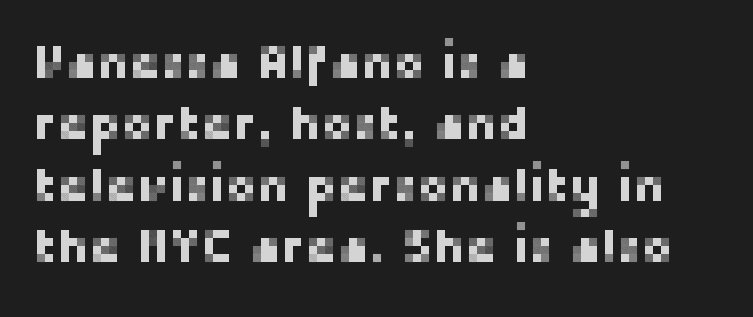
This sample uses a sans-serif face. Reading down the column, the eye jumps a familiar distance to each next line. Descender tails drop into unmarked territory. The horizontal fit of the characters is conventional and even. The paragraph has a hard left edge and a soft right edge.
